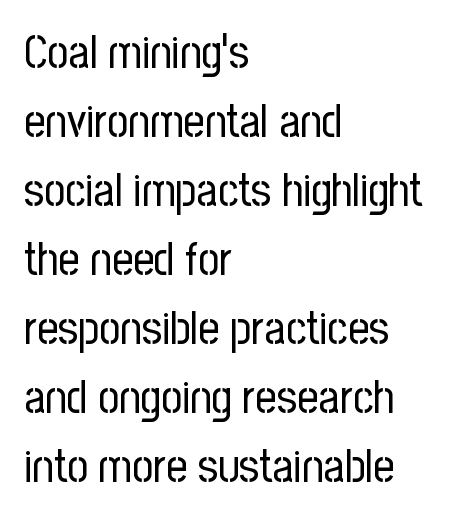
{"serif": "no", "italic": "no", "bold": "no", "weight": "regular", "width": "condensed", "stroke_contrast": "low", "x_height": "medium", "monospaced": "no", "underline": "no", "align": "left", "line_spacing": "normal", "line_spacing_ratio": 1.5, "letter_spacing": "normal", "letter_spacing_em": 0.0, "glyph_px": 46}
